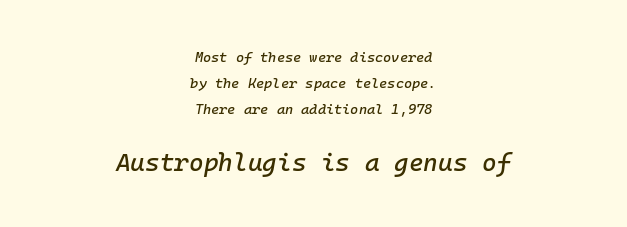
The image shows 25 px text type, italic (leaning right); set centered, line spacing 1.86x, normal letter spacing, not underlined; the second (bottom) block is 1.79x larger.
